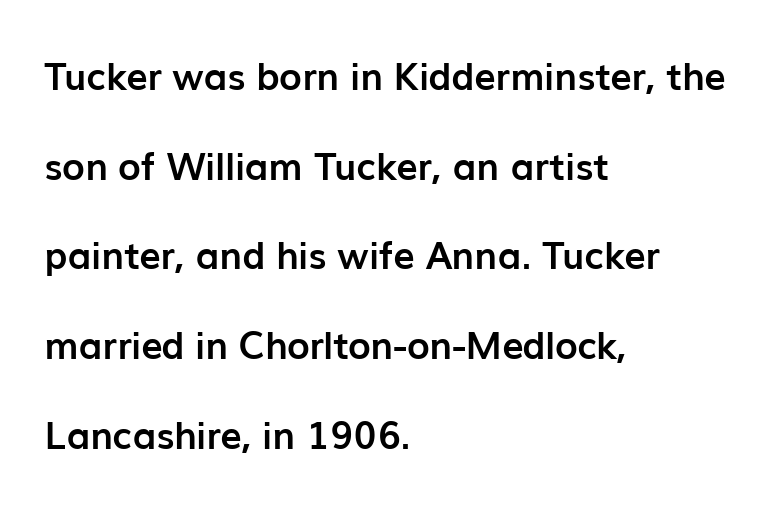
This rendering leaves character spacing at its baseline value. Notice how the stems are strictly vertical — no italics here. Font category for this specimen: sans-serif. Glance below the letters and you will spot only blank space. Notice how thick the strokes are: this is what a full bold looks like. The letters advance in unequal steps, a hallmark of proportional type.
